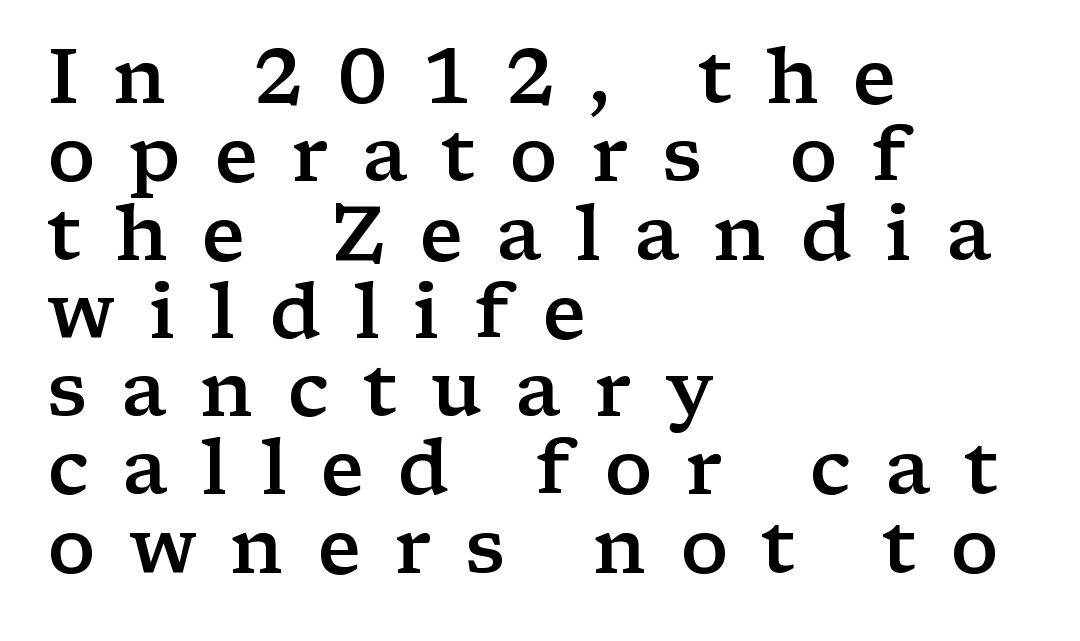
Q: Is the text bold? A: Semi-bold.
Q: Is the text italic (slanted)? A: No, it is upright.
Q: Is the typeface a serif or a sans-serif typeface? A: Serif.
Q: Is the text underlined? A: No.
Q: How is the paragraph aligned? A: Left-aligned.
Q: Is the spacing between letters normal or unusually wide? A: Unusually wide.
Q: Is the spacing between lines tight, normal or loose? A: Tight.
Q: Width (condensed, normal, or wide)? A: Wide.
Q: Stroke contrast? A: Low.
Q: x-height? A: Medium.
Q: Monospaced? A: No.
